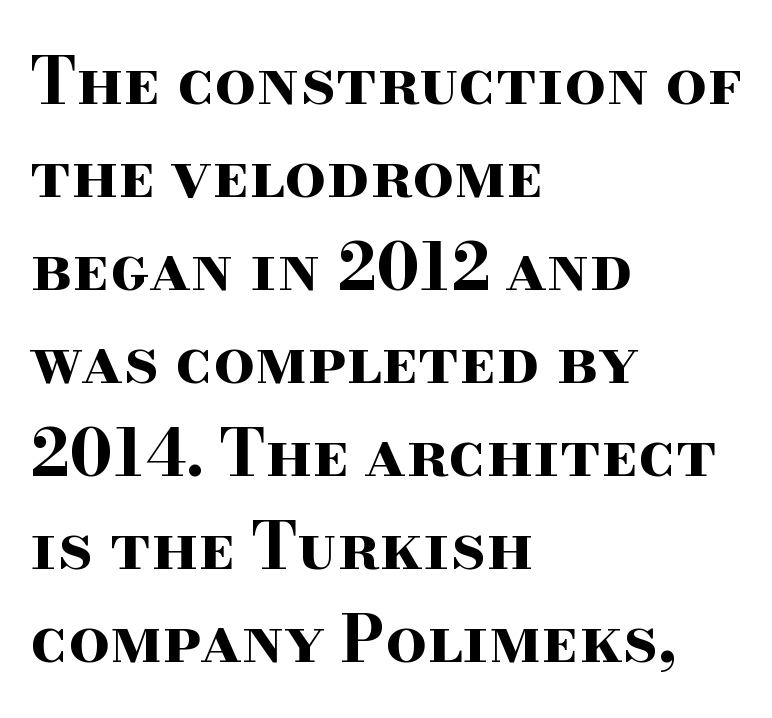
{"serif": "yes", "italic": "no", "bold": "yes", "weight": "bold", "width": "wide", "stroke_contrast": "high", "x_height": "small", "monospaced": "no", "underline": "no", "align": "left", "line_spacing": "normal", "line_spacing_ratio": 1.43, "letter_spacing": "normal", "letter_spacing_em": 0.0, "glyph_px": 65}
